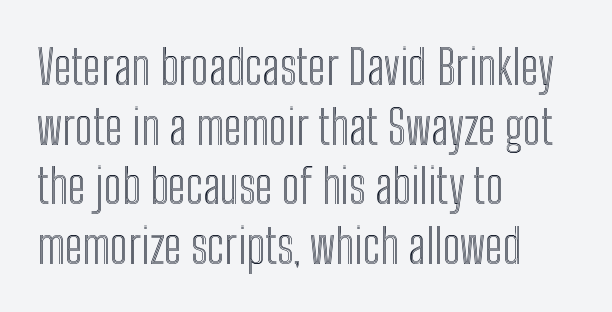
{"italic": "no", "width": "condensed", "x_height": "medium", "monospaced": "no", "underline": "no", "align": "left", "line_spacing_ratio": 1.24, "letter_spacing": "normal", "letter_spacing_em": 0.0, "glyph_px": 48}
